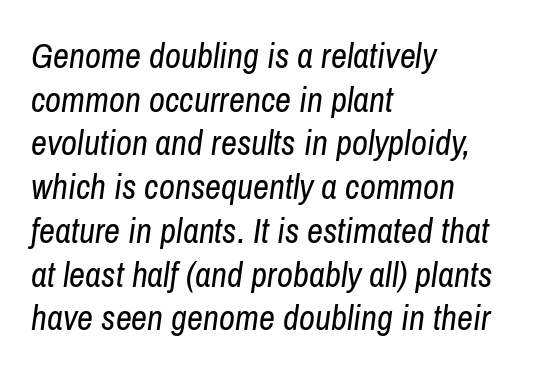
{"italic": "yes", "lean": "right", "slant_degrees": 8, "bold": "no", "weight": "regular", "width": "condensed", "stroke_contrast": "low", "x_height": "medium", "monospaced": "no", "underline": "no", "align": "left", "line_spacing": "normal", "line_spacing_ratio": 1.25, "letter_spacing": "normal", "letter_spacing_em": 0.0, "glyph_px": 35}
